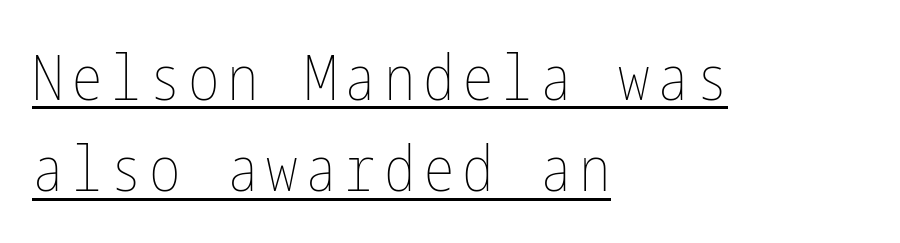
The letters look calm and open, with moderate or lighter stems. This sample carries an underscore along the baseline area. Is there any slant? The stems are plumb. Which margin do the lines hug? The left one — the right edge is uneven. The passage shown stacks its lines at a standard gap.
